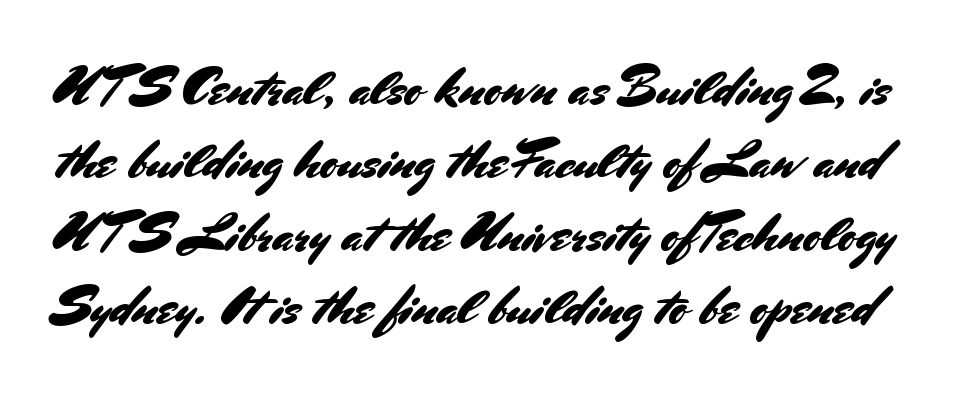
Font category for this specimen: sans-serif. Any mark beneath the type? The region is blank. Quick note: interline space is typical. Is the letter spacing exaggerated? No — it looks like the ordinary default. Note the varied advance widths — an 'i' is clearly narrower than an 'm'.
